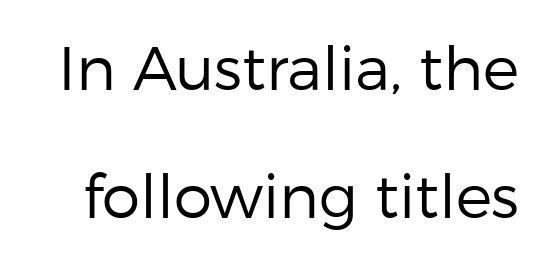
In terms of letterform style, serifs are entirely absent. The passage shown stacks its lines with a broad gap. Here the designer chose a conventional face with non-uniform glyph widths. The font sits on the lighter half of the weight spectrum, regular included.
